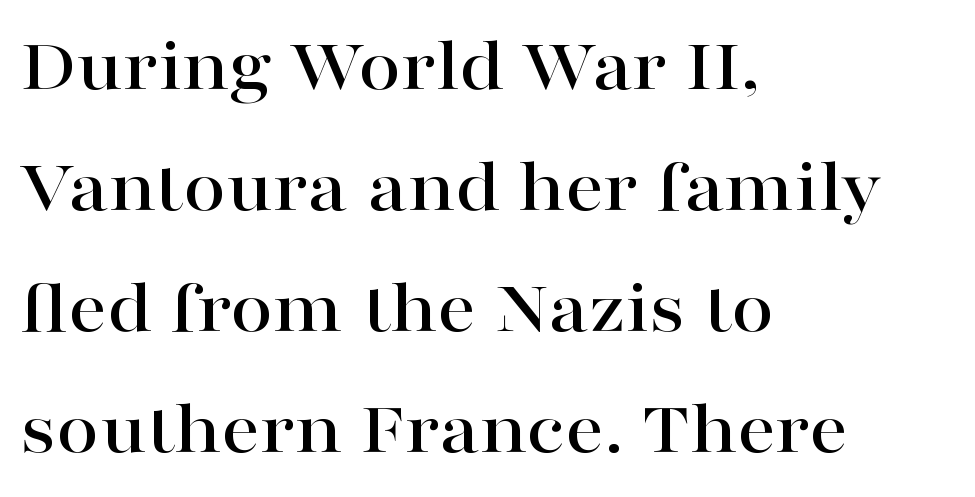
The image shows 77 px wide serif type, upright; set left-aligned, normal line spacing (1.57x), normal letter spacing, not underlined; high stroke contrast and a medium x-height.
